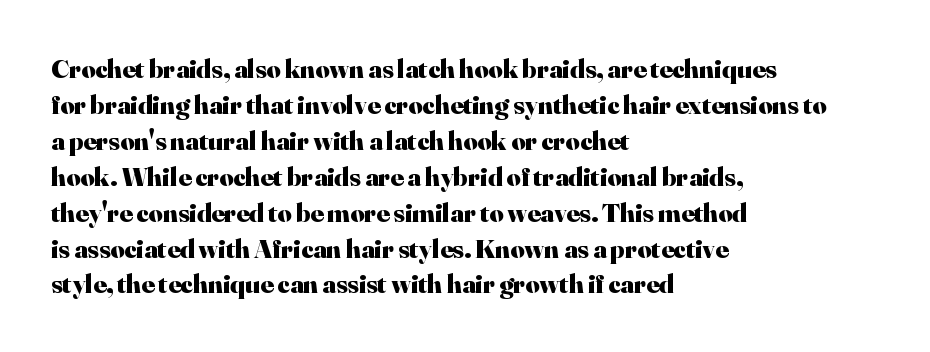
The image shows 27 px bold type, upright; set left-aligned, normal line spacing (1.33x), normal letter spacing, not underlined.
